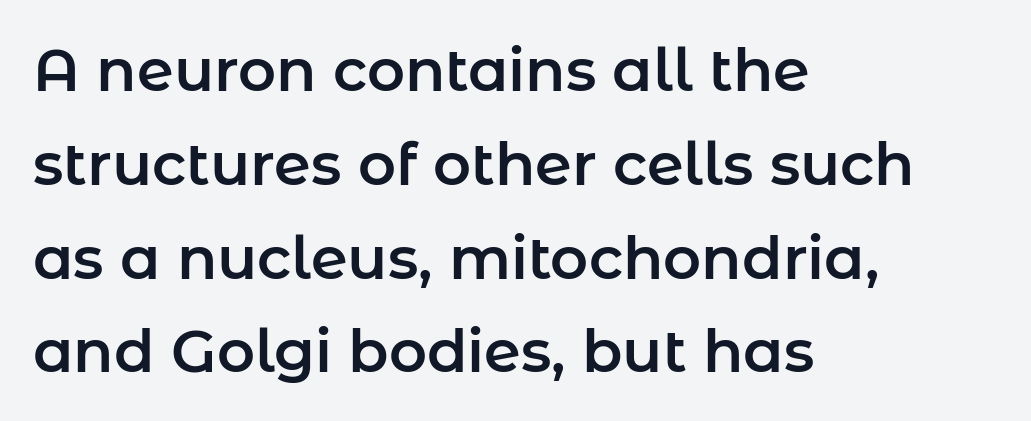
The lines sit at an ordinary, default distance from one another. Tracking here is standard; glyphs follow each other at the usual distance. Where is the straight margin? On the left. This sample has the flowing, uneven cadence of proportional lettering. The text was rendered using a sans face with plain stroke endings.
